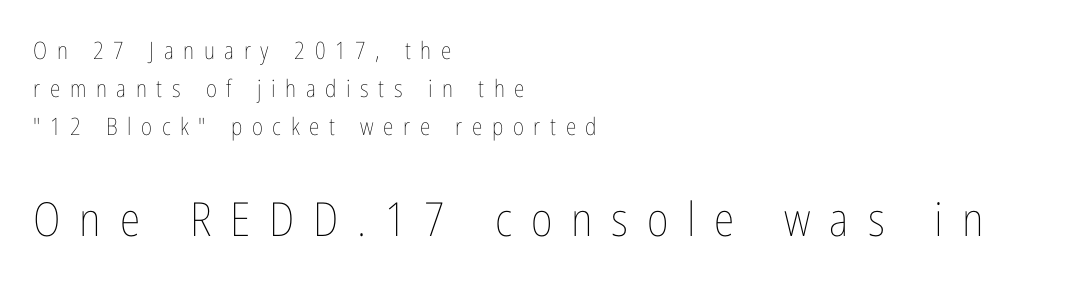
The image shows 47 px thin, condensed type, upright; set left-aligned, normal line spacing (1.59x), unusually wide letter spacing (+0.4 em), not underlined; the second (bottom) block is 1.96x larger; low stroke contrast and a medium x-height.
